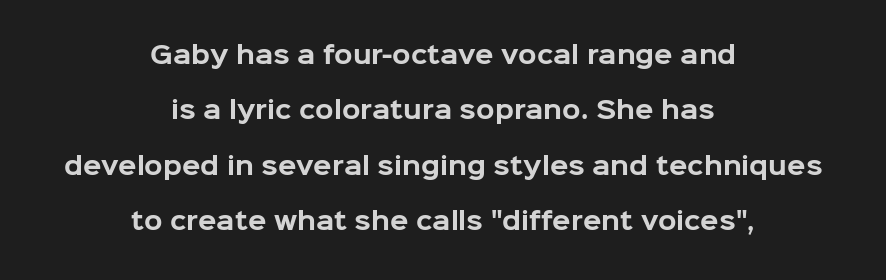
Q: Is the text bold? A: Yes.
Q: Is the text italic (slanted)? A: No, it is upright.
Q: Is the text underlined? A: No.
Q: How is the paragraph aligned? A: Centered.
Q: Is the spacing between letters normal or unusually wide? A: Normal.
Q: Is the spacing between lines tight, normal or loose? A: Loose.
